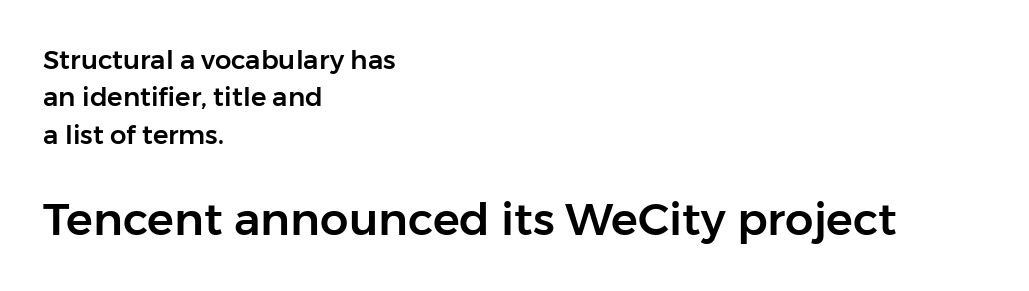
{"serif": "no", "italic": "no", "width": "normal", "stroke_contrast": "low", "x_height": "medium", "monospaced": "no", "underline": "no", "align": "left", "line_spacing": "normal", "line_spacing_ratio": 1.44, "letter_spacing": "normal", "letter_spacing_em": 0.0, "larger_block": "second", "size_ratio": 1.73, "glyph_px": 45}
